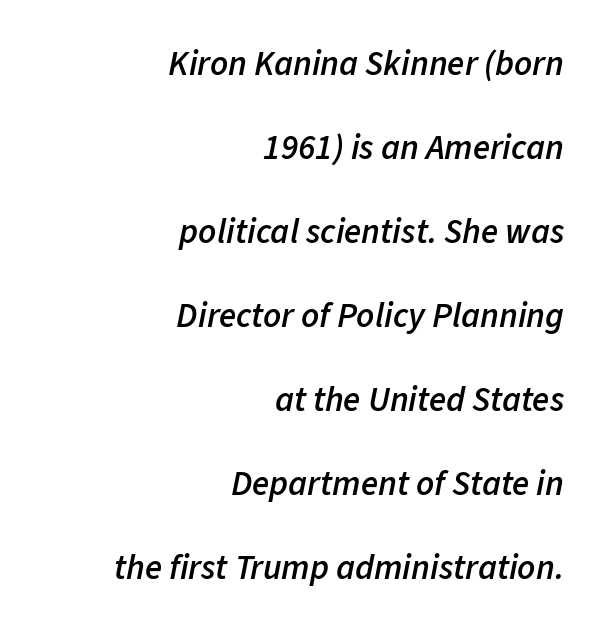
Q: Is the text bold? A: Semi-bold.
Q: Is the text italic (slanted)? A: Yes, it leans right by about 11 degrees.
Q: Is the text underlined? A: No.
Q: How is the paragraph aligned? A: Right-aligned.
Q: Is the spacing between letters normal or unusually wide? A: Normal.
Q: Is the spacing between lines tight, normal or loose? A: Loose.
Q: Width (condensed, normal, or wide)? A: Normal.
Q: Stroke contrast? A: Low.
Q: x-height? A: Medium.
Q: Monospaced? A: No.
